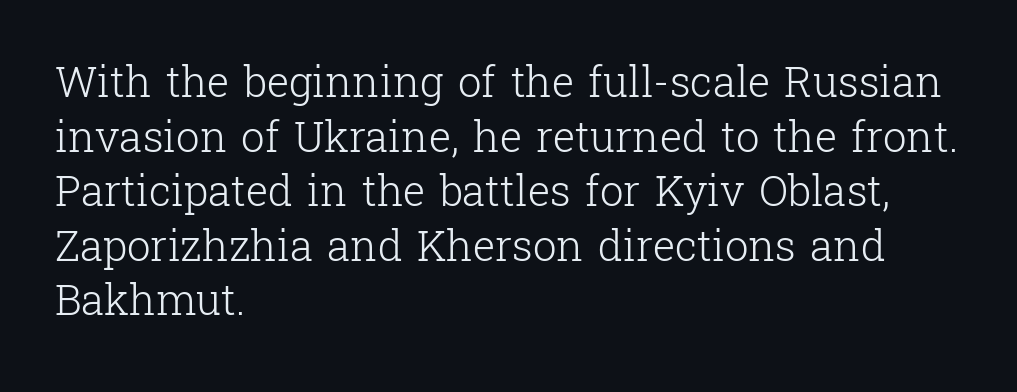
Q: Is the text bold? A: No.
Q: Is the text italic (slanted)? A: No, it is upright.
Q: Is the typeface a serif or a sans-serif typeface? A: Serif.
Q: Is the text underlined? A: No.
Q: How is the paragraph aligned? A: Left-aligned.
Q: Is the spacing between letters normal or unusually wide? A: Normal.
Q: Is the spacing between lines tight, normal or loose? A: Normal.
Q: Width (condensed, normal, or wide)? A: Normal.
Q: Stroke contrast? A: Low.
Q: x-height? A: Medium.
Q: Monospaced? A: No.
